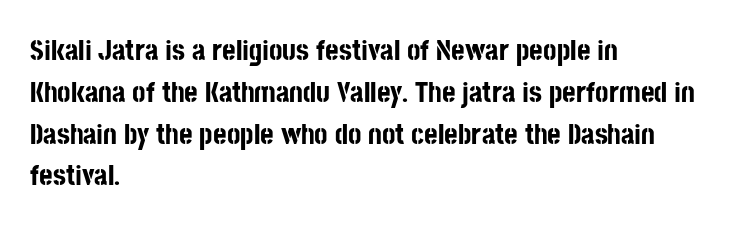
The image shows 29 px bold, condensed sans-serif type, upright; set left-aligned, normal line spacing (1.44x), normal letter spacing, not underlined; low stroke contrast and a large x-height.
